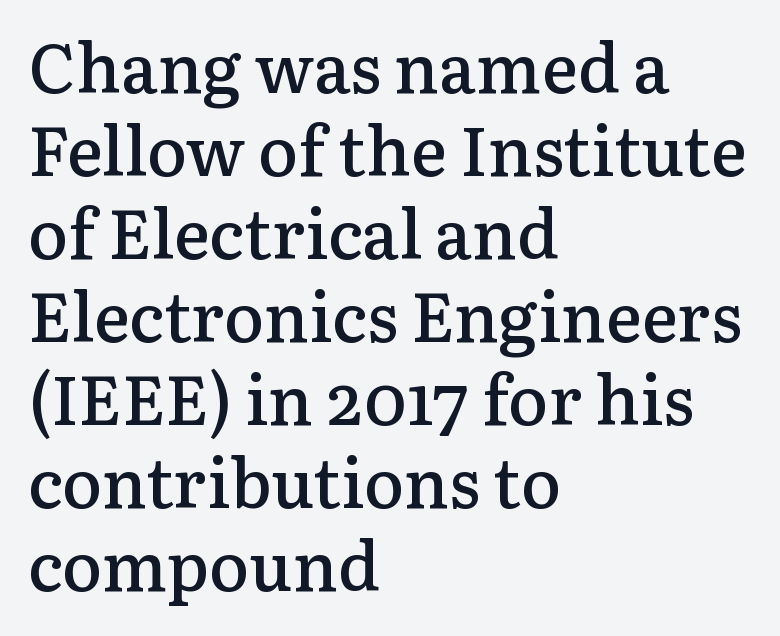
Q: Is the text bold? A: Semi-bold.
Q: Is the text italic (slanted)? A: No, it is upright.
Q: Is the typeface a serif or a sans-serif typeface? A: Serif.
Q: Is the text underlined? A: No.
Q: How is the paragraph aligned? A: Left-aligned.
Q: Is the spacing between letters normal or unusually wide? A: Normal.
Q: Width (condensed, normal, or wide)? A: Normal.
Q: Stroke contrast? A: Low.
Q: x-height? A: Medium.
Q: Monospaced? A: No.
